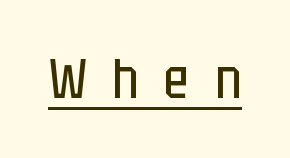
Q: Is the text bold? A: No.
Q: Is the text italic (slanted)? A: No, it is upright.
Q: Is the typeface a serif or a sans-serif typeface? A: Sans-serif.
Q: Is the text underlined? A: Yes.
Q: Is the spacing between letters normal or unusually wide? A: Unusually wide.
Q: Width (condensed, normal, or wide)? A: Condensed.
Q: Stroke contrast? A: Low.
Q: x-height? A: Large.
Q: Monospaced? A: No.
